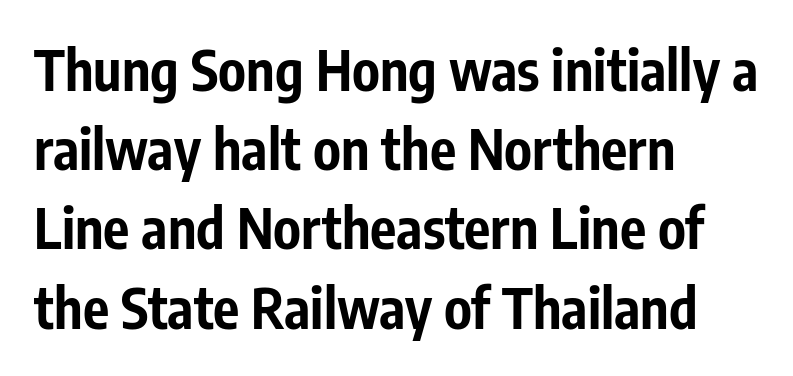
Q: Is the text bold? A: Yes.
Q: Is the text italic (slanted)? A: No, it is upright.
Q: Is the typeface a serif or a sans-serif typeface? A: Sans-serif.
Q: Is the text underlined? A: No.
Q: How is the paragraph aligned? A: Left-aligned.
Q: Is the spacing between letters normal or unusually wide? A: Normal.
Q: Is the spacing between lines tight, normal or loose? A: Normal.
Q: Width (condensed, normal, or wide)? A: Condensed.
Q: Stroke contrast? A: Low.
Q: x-height? A: Medium.
Q: Monospaced? A: No.
